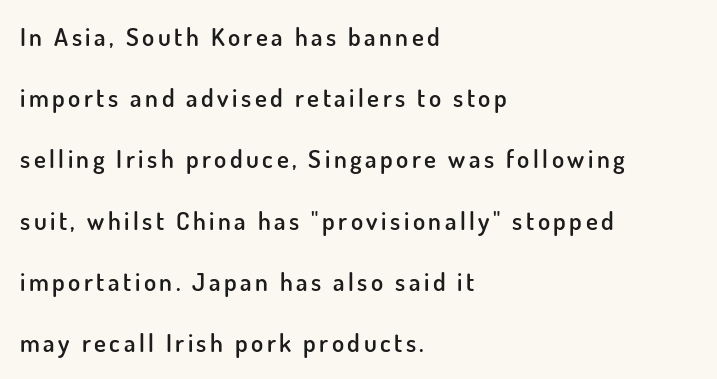
{"italic": "no", "bold": "semi", "underline": "no", "align": "left", "line_spacing": "loose", "line_spacing_ratio": 2.45, "glyph_px": 25}
